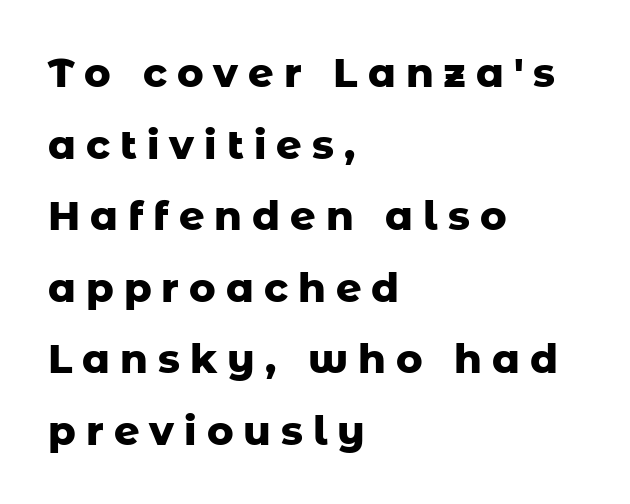
The image shows 40 px heavy sans-serif type, upright; set left-aligned, line spacing 1.79x, unusually wide letter spacing (+0.25 em), not underlined; low stroke contrast and a medium x-height.
